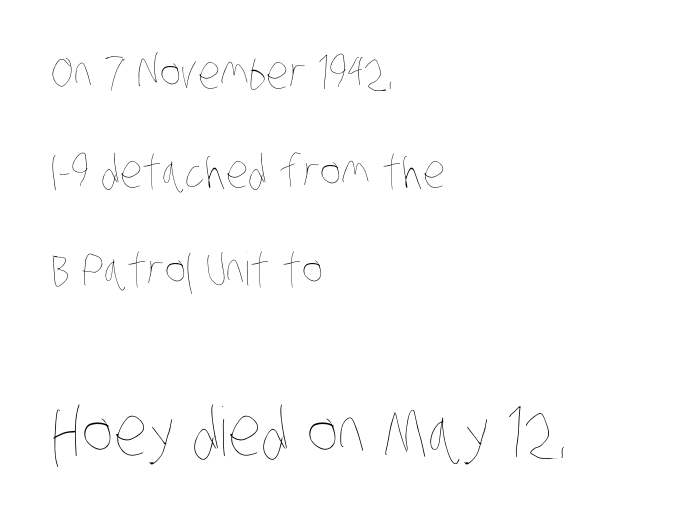
The image shows 67 px thin, condensed type; set left-aligned, loose line spacing (2.19x), normal letter spacing, not underlined; the second (bottom) block is 1.49x larger; low stroke contrast and a large x-height.
